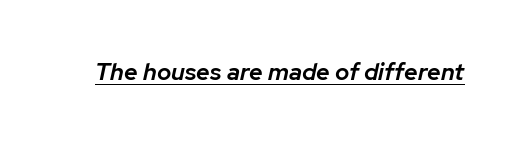
Q: Is the text bold? A: Semi-bold.
Q: Is the text italic (slanted)? A: Yes, it leans right by about 12 degrees.
Q: Is the text underlined? A: Yes.
Q: Is the spacing between letters normal or unusually wide? A: Normal.
